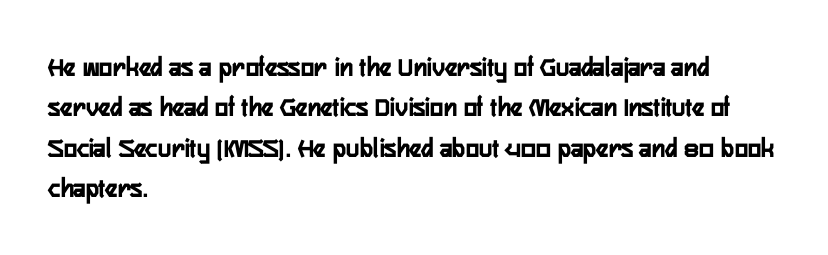
Observe the ordinary spacing: letters are neighbours, not strangers. Style check: upright. Is the block centered? No — it sits flush against the left margin. Check where the strokes stop: nothing finishes them off — pure sans. A clean baseline with only descenders dipping below it. Each letter keeps its own natural width here, so spacing adapts to shape.
